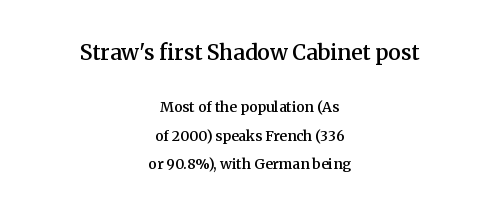
The lettering stays uniformly vertical, giving the passage a roman look. The string is rendered with underlining switched off. The glyphs have the mass of a demibold cut, below bold. Alignment: centered.
